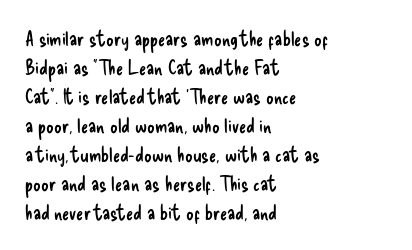
The image shows 21 px text type, upright; set left-aligned, normal line spacing (1.38x), normal letter spacing, not underlined.
